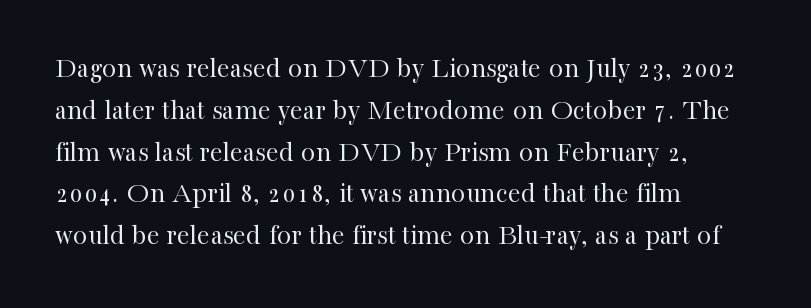
Q: Is the text bold? A: No.
Q: Is the text italic (slanted)? A: No, it is upright.
Q: Is the typeface a serif or a sans-serif typeface? A: Serif.
Q: Is the text underlined? A: No.
Q: How is the paragraph aligned? A: Left-aligned.
Q: Is the spacing between letters normal or unusually wide? A: Normal.
Q: Is the spacing between lines tight, normal or loose? A: Normal.
Q: Width (condensed, normal, or wide)? A: Normal.
Q: Stroke contrast? A: High.
Q: x-height? A: Medium.
Q: Monospaced? A: No.
